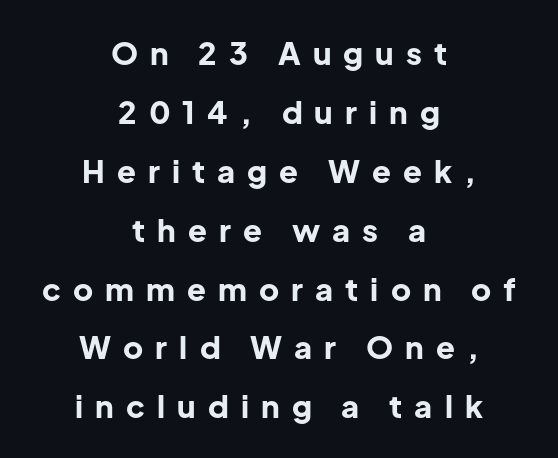
{"serif": "no", "italic": "no", "bold": "yes", "weight": "bold", "width": "normal", "stroke_contrast": "low", "x_height": "medium", "monospaced": "no", "underline": "no", "align": "center", "line_spacing": "loose", "line_spacing_ratio": 1.9, "letter_spacing": "wide", "letter_spacing_em": 0.39, "glyph_px": 31}
